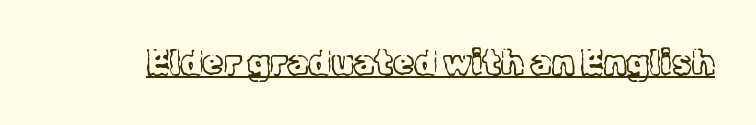
The image shows 34 px light serif type, upright; set normal letter spacing, underlined; a medium x-height.
